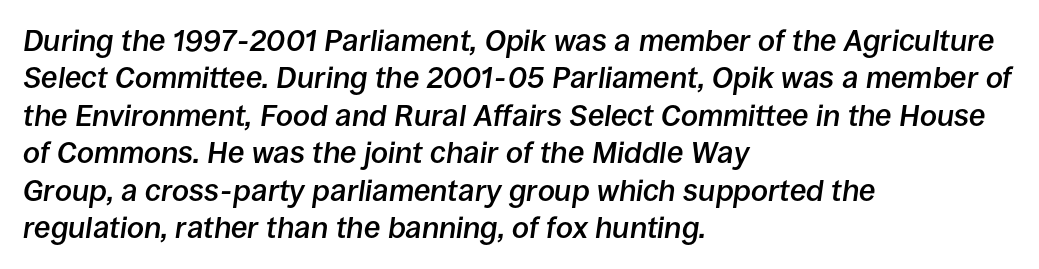
{"italic": "yes", "lean": "right", "slant_degrees": 8, "bold": "semi", "weight": "semibold", "width": "normal", "stroke_contrast": "low", "x_height": "large", "monospaced": "no", "underline": "no", "align": "left", "line_spacing": "normal", "line_spacing_ratio": 1.25, "letter_spacing": "normal", "letter_spacing_em": 0.0, "glyph_px": 30}
